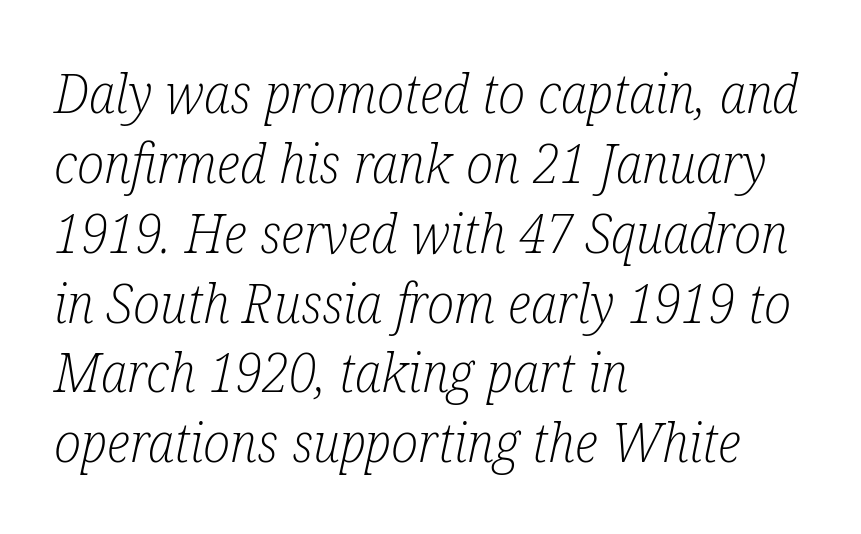
The rendering uses natural spacing where letterforms have individual widths. The letterforms sit at book weight or below. Yep, those are serifs on the letters. Does the lettering tilt? It does — this is italic.
